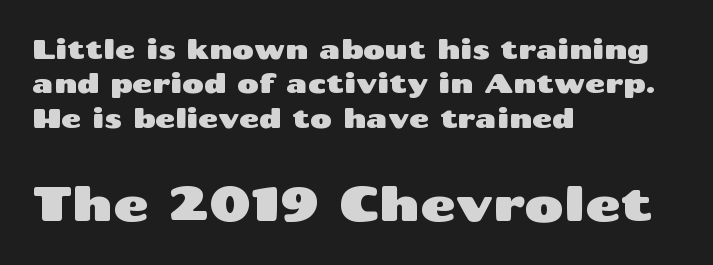
Q: Is the text italic (slanted)? A: No, it is upright.
Q: Is the typeface a serif or a sans-serif typeface? A: Sans-serif.
Q: Is the text underlined? A: No.
Q: How is the paragraph aligned? A: Left-aligned.
Q: Is the spacing between letters normal or unusually wide? A: Normal.
Q: Is the spacing between lines tight, normal or loose? A: Normal.
Q: Which block of text is set in a larger size, the first (top) or the second (bottom)? A: The second (bottom) one.
Q: Width (condensed, normal, or wide)? A: Wide.
Q: Stroke contrast? A: Medium.
Q: x-height? A: Medium.
Q: Monospaced? A: No.
